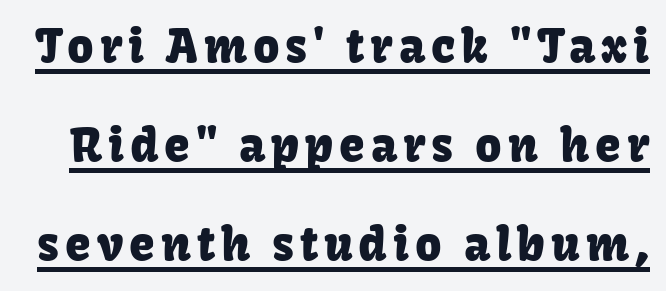
{"serif": "no", "italic": "no", "width": "normal", "stroke_contrast": "low", "x_height": "medium", "monospaced": "no", "underline": "yes", "line_spacing": "loose", "line_spacing_ratio": 2.15, "glyph_px": 46}
